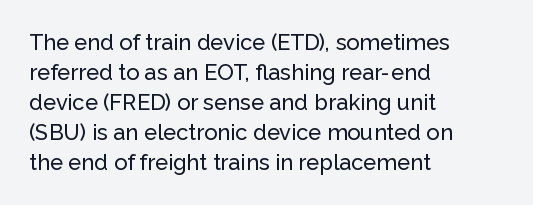
Decoration check: the copy has no underline. A roman cut, with each character standing at attention. The line-height multiplier appears to be the usual default. In CSS terms this would be text-align: left. Words appear dense and cohesive because spacing is normal.
